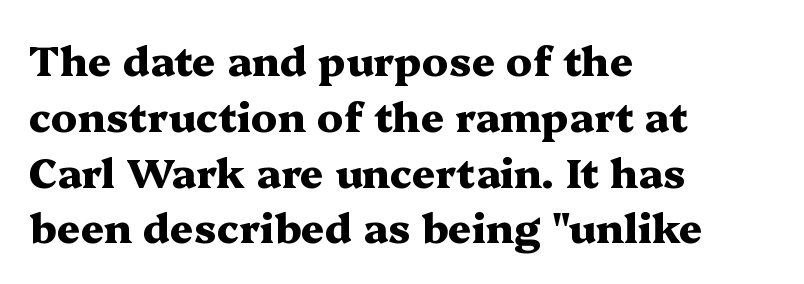
Look at the bottom of the vertical strokes: they flare into serifs here. Regular leading. Descender tails drop into unmarked territory. What weight is shown? A full bold with thick strokes.
